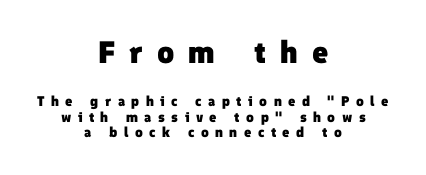
{"serif": "no", "bold": "yes", "weight": "heavy", "width": "normal", "stroke_contrast": "low", "x_height": "medium", "monospaced": "no", "underline": "no", "align": "center", "line_spacing": "tight", "line_spacing_ratio": 1.11, "letter_spacing": "wide", "letter_spacing_em": 0.46, "larger_block": "first", "size_ratio": 2.21, "glyph_px": 31}
